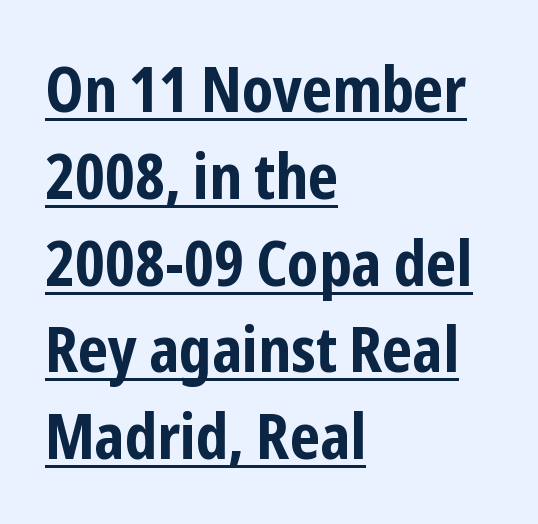
Q: Is the text bold? A: Yes.
Q: Is the text italic (slanted)? A: No, it is upright.
Q: Is the typeface a serif or a sans-serif typeface? A: Sans-serif.
Q: Is the text underlined? A: Yes.
Q: How is the paragraph aligned? A: Left-aligned.
Q: Is the spacing between letters normal or unusually wide? A: Normal.
Q: Is the spacing between lines tight, normal or loose? A: Normal.
Q: Width (condensed, normal, or wide)? A: Condensed.
Q: Stroke contrast? A: Low.
Q: x-height? A: Medium.
Q: Monospaced? A: No.
